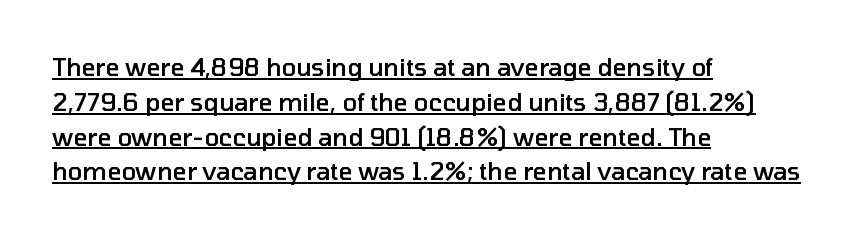
The image shows 24 px text type, upright; set left-aligned, normal line spacing (1.45x), normal letter spacing, underlined.
